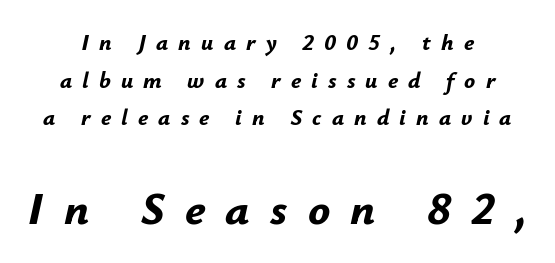
The image shows 46 px bold type, italic (leaning right); set normal line spacing (1.64x), unusually wide letter spacing (+0.44 em), not underlined; the second (bottom) block is 2.0x larger; low stroke contrast and a small x-height.
